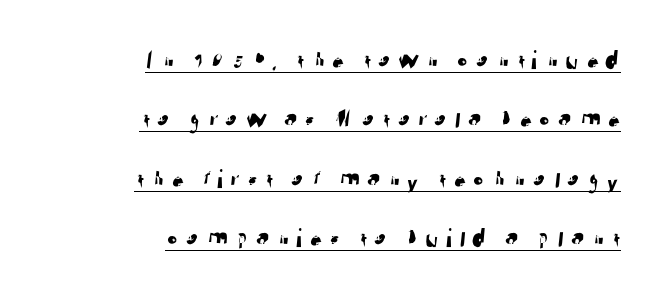
{"underline": "yes", "align": "right", "line_spacing": "loose", "line_spacing_ratio": 2.2, "glyph_px": 27}
